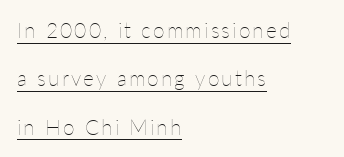
{"italic": "no", "bold": "no", "underline": "yes", "align": "left", "line_spacing": "loose", "line_spacing_ratio": 2.3, "glyph_px": 21}
